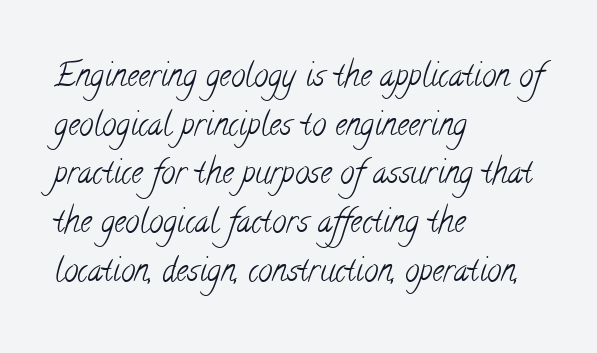
The face looks like a standard text weight, possibly lighter. Look at the tracking — it's just the regular setting, nothing added. Type without underlining. Yep, those are serifs on the letters.
